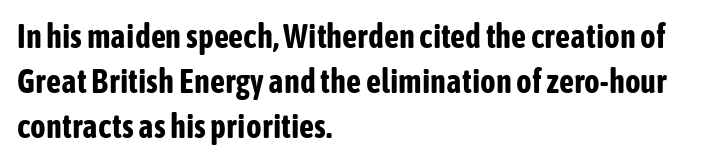
Q: Is the text bold? A: Yes.
Q: Is the text italic (slanted)? A: No, it is upright.
Q: Is the typeface a serif or a sans-serif typeface? A: Sans-serif.
Q: Is the text underlined? A: No.
Q: How is the paragraph aligned? A: Left-aligned.
Q: Is the spacing between letters normal or unusually wide? A: Normal.
Q: Is the spacing between lines tight, normal or loose? A: Normal.
Q: Width (condensed, normal, or wide)? A: Condensed.
Q: Stroke contrast? A: Low.
Q: x-height? A: Medium.
Q: Monospaced? A: No.
